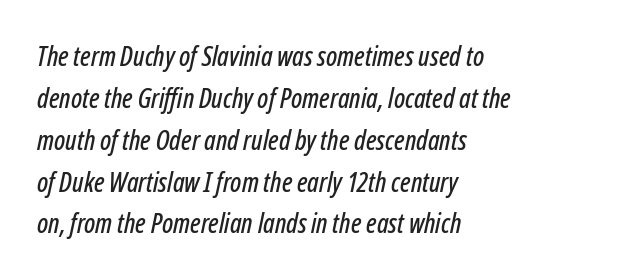
Letters rest on an invisible, unmarked baseline. The specimen reads as italic at a glance. Leading matches the norm, producing a regular column. Look at the tracking — it's just the regular setting, nothing added. Horizontal alignment here is leftward, the default for most running prose.
